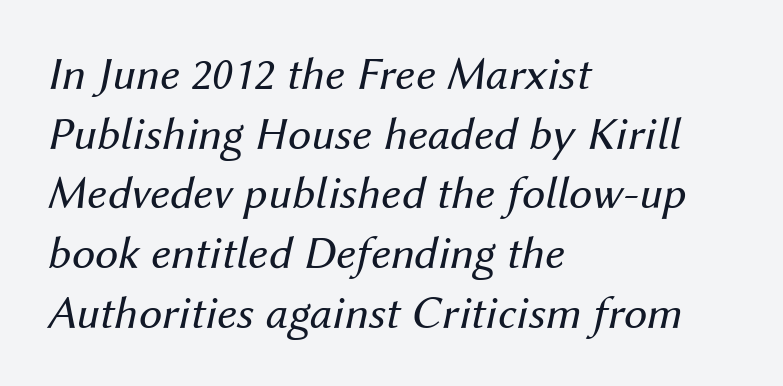
Q: Is the text bold? A: No.
Q: Is the text italic (slanted)? A: Yes, it leans right by about 12 degrees.
Q: Is the text underlined? A: No.
Q: How is the paragraph aligned? A: Left-aligned.
Q: Is the spacing between letters normal or unusually wide? A: Normal.
Q: Is the spacing between lines tight, normal or loose? A: Normal.
Q: Width (condensed, normal, or wide)? A: Normal.
Q: Stroke contrast? A: Medium.
Q: x-height? A: Medium.
Q: Monospaced? A: No.
